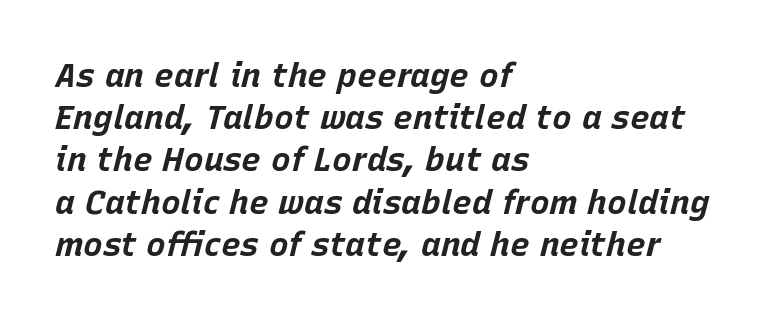
{"italic": "yes", "lean": "right", "slant_degrees": 15, "bold": "yes", "weight": "bold", "width": "normal", "stroke_contrast": "low", "x_height": "large", "monospaced": "no", "underline": "no", "align": "left", "line_spacing": "normal", "line_spacing_ratio": 1.28, "letter_spacing": "normal", "letter_spacing_em": 0.0, "glyph_px": 33}
